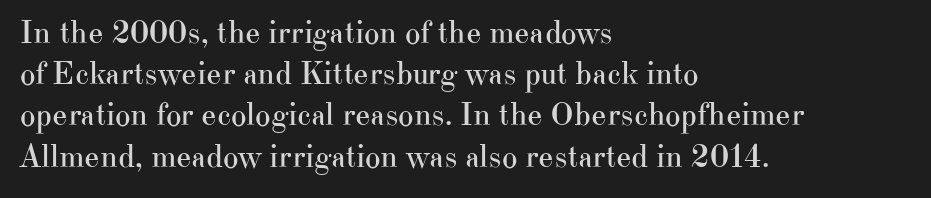
{"serif": "yes", "italic": "no", "bold": "no", "weight": "regular", "width": "normal", "stroke_contrast": "high", "x_height": "small", "monospaced": "no", "underline": "no", "align": "left", "line_spacing": "normal", "line_spacing_ratio": 1.25, "letter_spacing": "normal", "letter_spacing_em": 0.0, "glyph_px": 33}
